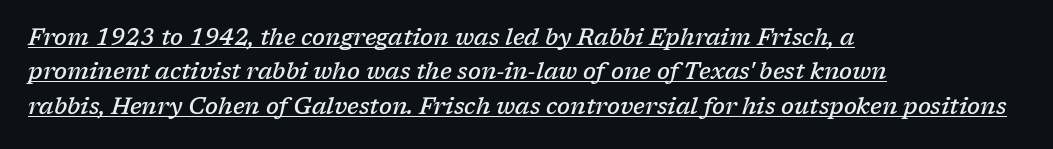
Horizontal bands of white between lines are of average thickness. Caption: semibold face, moderately heavy strokes. You could call the tracking neutral — neither tight nor loose. The typesetter chose a ragged-right arrangement here. Style check: oblique.
